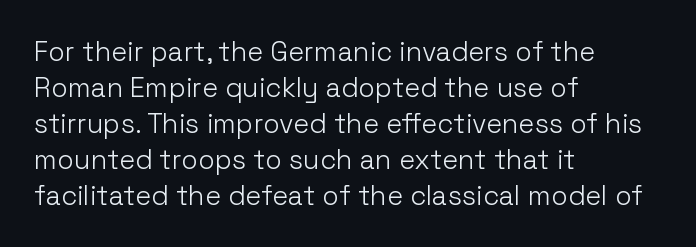
A clean baseline with only descenders dipping below it. The letters stand upright; this is a roman face. The letterforms sit shoulder to shoulder at normal distance. The compositor pushed each line to the left boundary.
